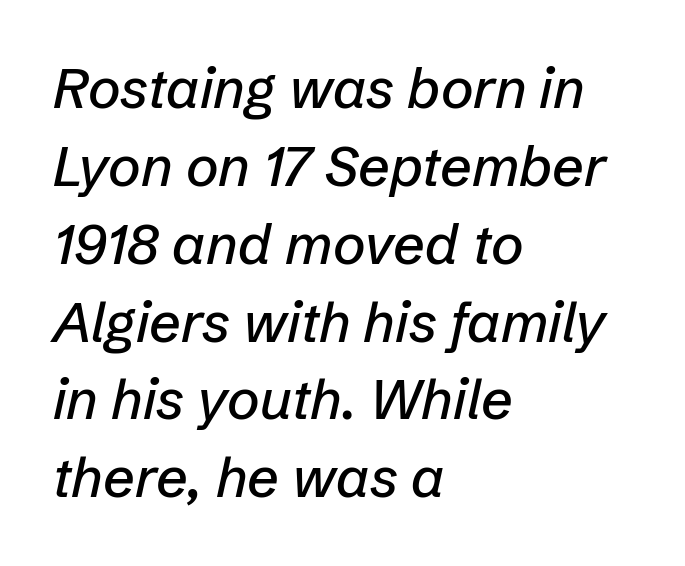
Q: Is the text italic (slanted)? A: Yes, it leans right by about 12 degrees.
Q: Is the text underlined? A: No.
Q: How is the paragraph aligned? A: Left-aligned.
Q: Is the spacing between letters normal or unusually wide? A: Normal.
Q: Is the spacing between lines tight, normal or loose? A: Normal.
Q: Width (condensed, normal, or wide)? A: Normal.
Q: Stroke contrast? A: Low.
Q: x-height? A: Medium.
Q: Monospaced? A: No.
